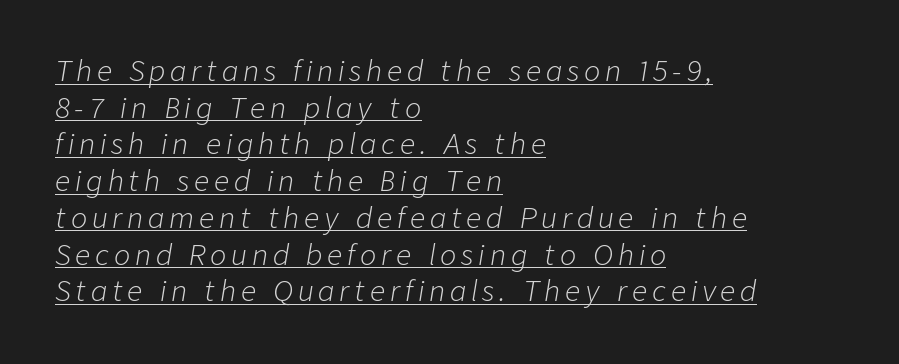
The image shows 27 px text type, italic (leaning right); set left-aligned, normal line spacing (1.36x), underlined.
